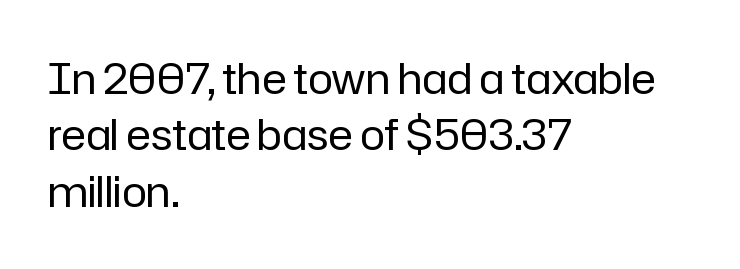
{"serif": "no", "italic": "no", "bold": "no", "weight": "regular", "width": "normal", "stroke_contrast": "low", "x_height": "medium", "monospaced": "no", "underline": "no", "align": "left", "line_spacing": "normal", "line_spacing_ratio": 1.34, "letter_spacing": "normal", "letter_spacing_em": 0.0, "glyph_px": 42}
